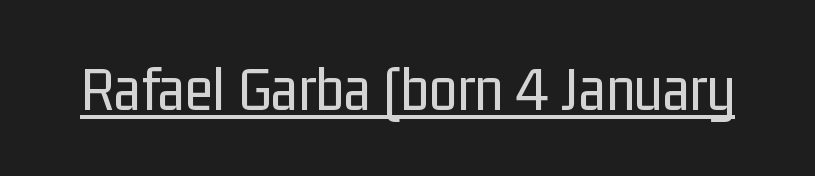
{"serif": "no", "italic": "no", "bold": "no", "weight": "regular", "width": "condensed", "stroke_contrast": "low", "x_height": "medium", "monospaced": "no", "underline": "yes", "letter_spacing": "normal", "letter_spacing_em": 0.0, "glyph_px": 64}
